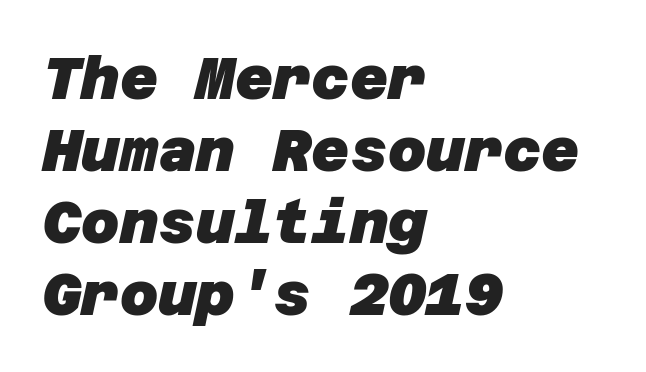
The image shows 59 px heavy sans-serif type; set left-aligned, line spacing 1.22x, normal letter spacing, not underlined; low stroke contrast and a large x-height.
